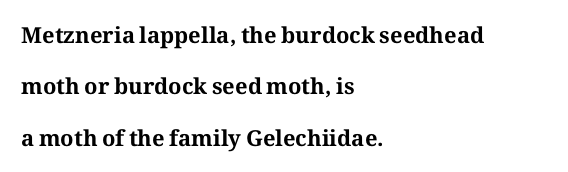
Q: Is the text bold? A: Yes.
Q: Is the text italic (slanted)? A: No, it is upright.
Q: Is the text underlined? A: No.
Q: How is the paragraph aligned? A: Left-aligned.
Q: Is the spacing between letters normal or unusually wide? A: Normal.
Q: Is the spacing between lines tight, normal or loose? A: Loose.
